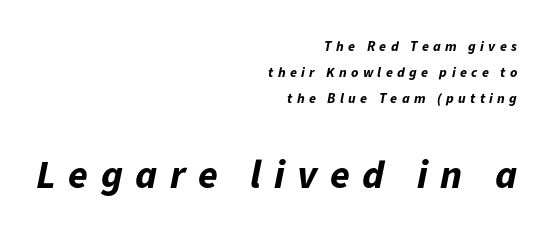
Q: Is the text bold? A: Yes.
Q: Is the text italic (slanted)? A: Yes, it leans right by about 11 degrees.
Q: Is the text underlined? A: No.
Q: How is the paragraph aligned? A: Right-aligned.
Q: Is the spacing between letters normal or unusually wide? A: Unusually wide.
Q: Which block of text is set in a larger size, the first (top) or the second (bottom)? A: The second (bottom) one.
Q: Width (condensed, normal, or wide)? A: Normal.
Q: Stroke contrast? A: Low.
Q: x-height? A: Medium.
Q: Monospaced? A: No.
